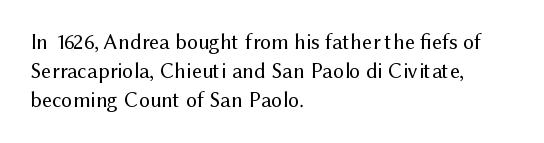
{"italic": "no", "bold": "no", "underline": "no", "align": "left", "line_spacing": "normal", "line_spacing_ratio": 1.31, "letter_spacing": "normal", "letter_spacing_em": 0.0, "glyph_px": 22}
